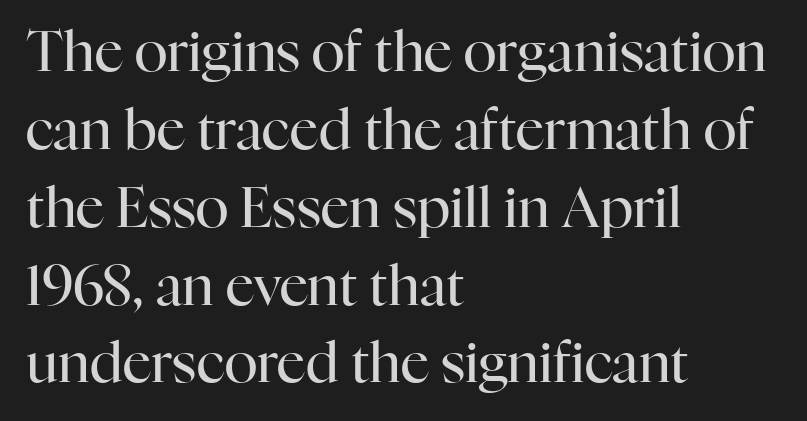
The image shows 56 px regular-weight serif type, upright; set left-aligned, normal line spacing (1.39x), normal letter spacing, not underlined; high stroke contrast and a medium x-height.
